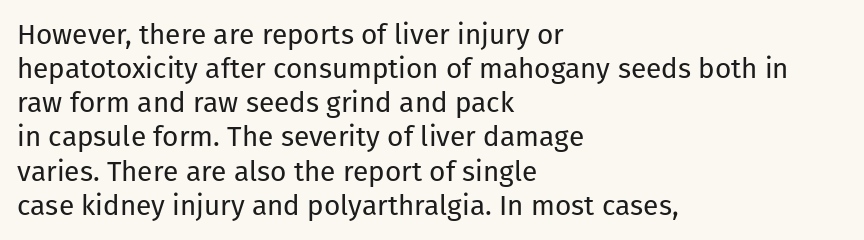
The image shows 28 px regular-weight sans-serif type, upright; set left-aligned, line spacing 1.22x, normal letter spacing, not underlined; low stroke contrast and a medium x-height.
